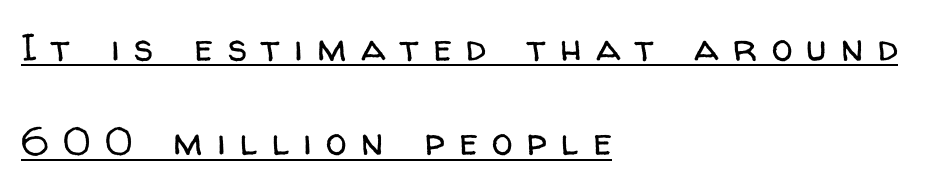
The image shows 38 px regular-weight sans-serif type, upright; set left-aligned, loose line spacing (2.48x), unusually wide letter spacing (+0.38 em), underlined; low stroke contrast and a medium x-height.
